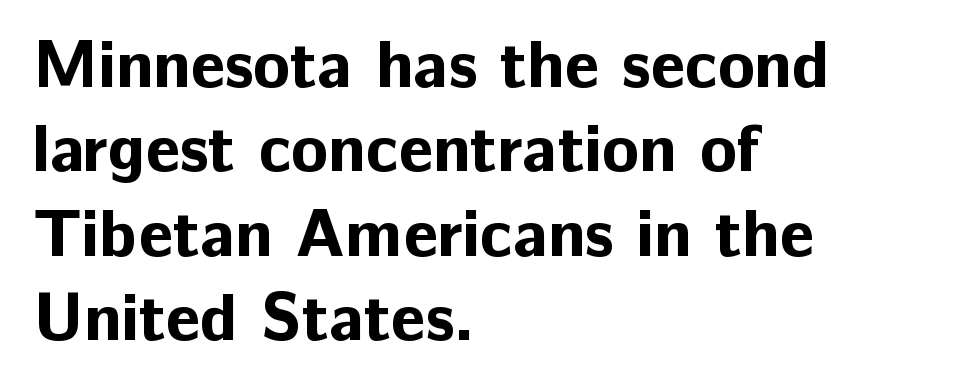
{"serif": "no", "italic": "no", "bold": "yes", "weight": "bold", "width": "normal", "stroke_contrast": "low", "x_height": "medium", "monospaced": "no", "underline": "no", "align": "left", "line_spacing": "normal", "line_spacing_ratio": 1.26, "letter_spacing": "normal", "letter_spacing_em": 0.0, "glyph_px": 67}
